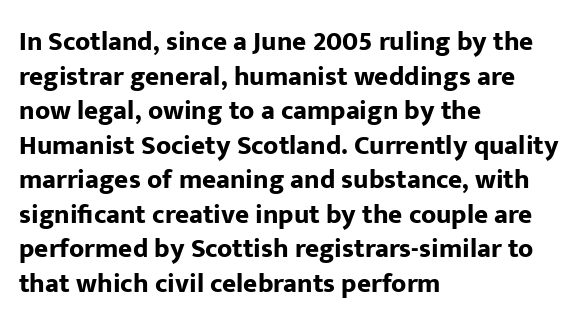
Compared with typical body copy, the letter spacing here is the same. The setting favours the left margin, as ordinary paragraphs usually do. Heft: maximum for text — a bold. Beneath every word, the page is bare. Successive baselines arrive at the customary interval. These lines were composed using upright roman letters.
